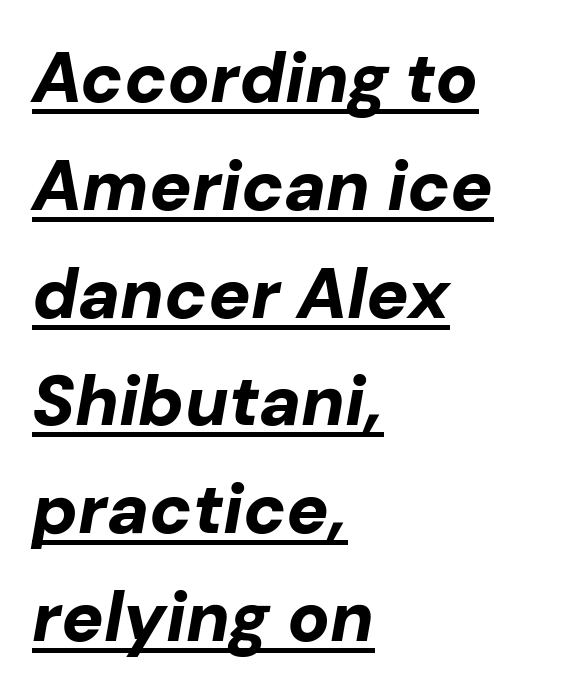
Q: Is the text bold? A: Yes.
Q: Is the text italic (slanted)? A: Yes, it leans right by about 10 degrees.
Q: Is the text underlined? A: Yes.
Q: How is the paragraph aligned? A: Left-aligned.
Q: Is the spacing between letters normal or unusually wide? A: Normal.
Q: Is the spacing between lines tight, normal or loose? A: Normal.
Q: Width (condensed, normal, or wide)? A: Normal.
Q: Stroke contrast? A: Low.
Q: x-height? A: Medium.
Q: Monospaced? A: No.
